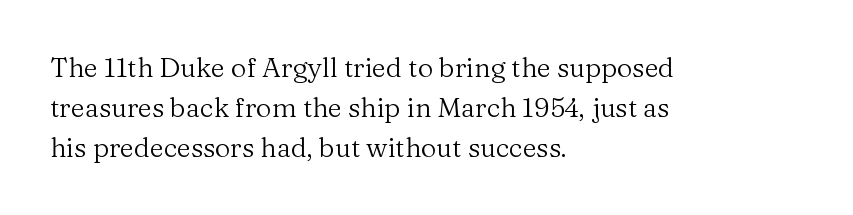
{"italic": "no", "bold": "no", "underline": "no", "align": "left", "line_spacing": "normal", "line_spacing_ratio": 1.49, "letter_spacing": "normal", "letter_spacing_em": 0.0, "glyph_px": 27}
